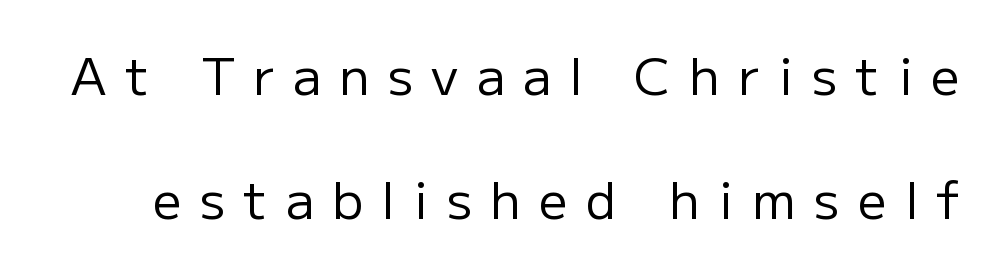
The letterforms stand isolated, each surrounded by extra space. The area under the type is left untouched. Quick note: interline space is abundant. No feet cap the strokes, marking this as sans-serif type. Is there any slant? The stems are plumb. The rendering uses natural spacing where letterforms have individual widths.
